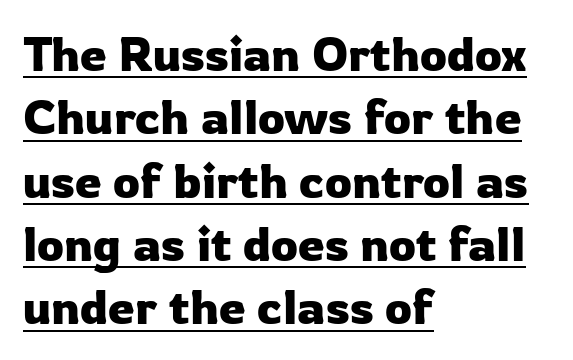
Q: Is the text italic (slanted)? A: No, it is upright.
Q: Is the typeface a serif or a sans-serif typeface? A: Sans-serif.
Q: Is the text underlined? A: Yes.
Q: How is the paragraph aligned? A: Left-aligned.
Q: Is the spacing between letters normal or unusually wide? A: Normal.
Q: Is the spacing between lines tight, normal or loose? A: Normal.
Q: Width (condensed, normal, or wide)? A: Normal.
Q: Stroke contrast? A: Low.
Q: x-height? A: Medium.
Q: Monospaced? A: No.
